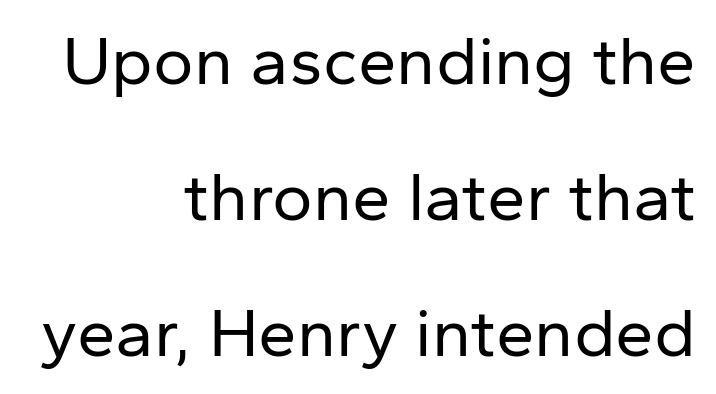
This rendering leaves character spacing at its baseline value. Right-aligned paragraph, ragged on the left. Lines of text with bare space underneath. No heavy texture on the line: the type isn't bold. Successive baselines arrive slowly, with a big drop between each.
